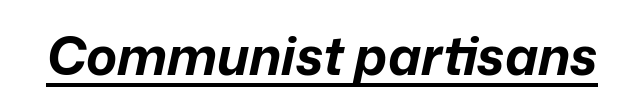
Q: Is the text bold? A: Yes.
Q: Is the text italic (slanted)? A: Yes, it leans right by about 12 degrees.
Q: Is the text underlined? A: Yes.
Q: Is the spacing between letters normal or unusually wide? A: Normal.
Q: Width (condensed, normal, or wide)? A: Normal.
Q: Stroke contrast? A: Low.
Q: x-height? A: Medium.
Q: Monospaced? A: No.
